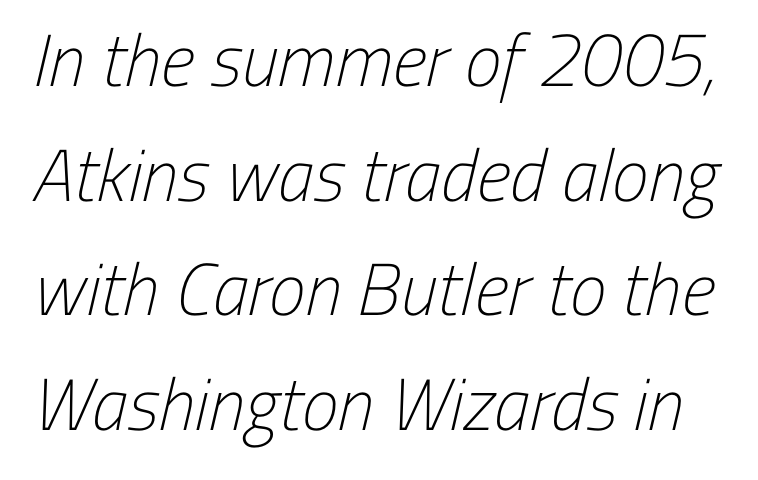
Q: Is the text bold? A: No.
Q: Is the typeface a serif or a sans-serif typeface? A: Sans-serif.
Q: Is the text underlined? A: No.
Q: Is the spacing between letters normal or unusually wide? A: Normal.
Q: Is the spacing between lines tight, normal or loose? A: Normal.
Q: Width (condensed, normal, or wide)? A: Condensed.
Q: Stroke contrast? A: Low.
Q: x-height? A: Medium.
Q: Monospaced? A: No.
